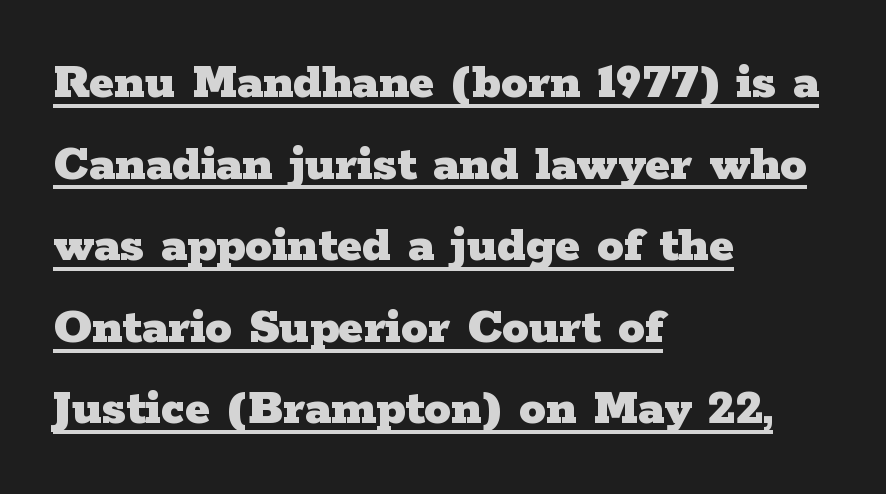
The rendering uses natural spacing where letterforms have individual widths. The rendered words wear a rule along their underside. Compared with typical paragraphs, the rows here are spaced about the same. Italic: no, the glyphs are upright roman.
